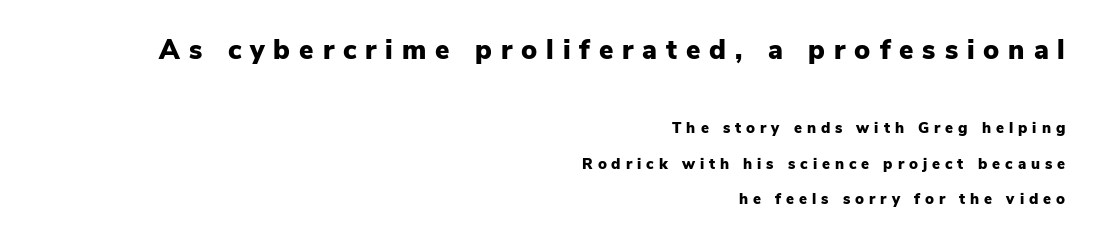
The image shows 27 px bold type, upright; set right-aligned, loose line spacing (2.38x), unusually wide letter spacing (+0.33 em), not underlined; the first (top) block is 1.8x larger.
